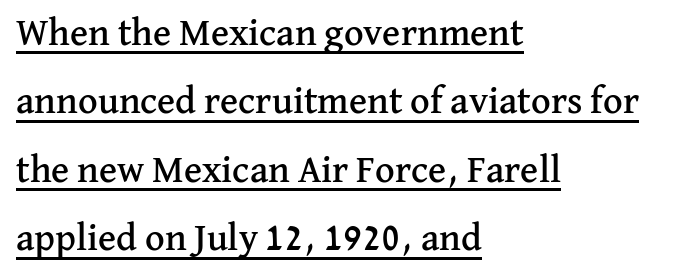
Ordinary non-slanted type is in use. The rag falls on the right side of this text block. The gaps between neighbouring characters are ordinary and unremarkable. The rendering uses natural spacing where letterforms have individual widths. Serifs: yes, visible at the terminals of the letterforms.
